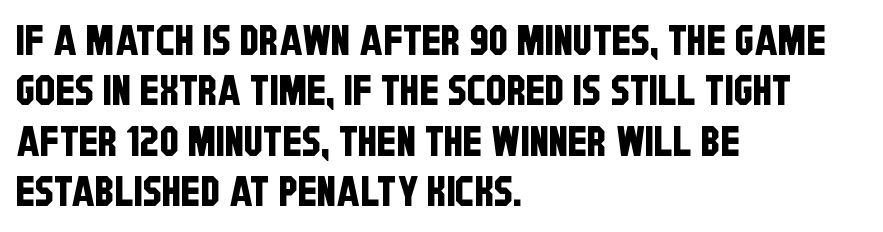
{"serif": "no", "width": "condensed", "stroke_contrast": "low", "x_height": "large", "monospaced": "no", "underline": "no", "align": "left", "line_spacing_ratio": 1.23, "letter_spacing": "normal", "letter_spacing_em": 0.0, "glyph_px": 41}
